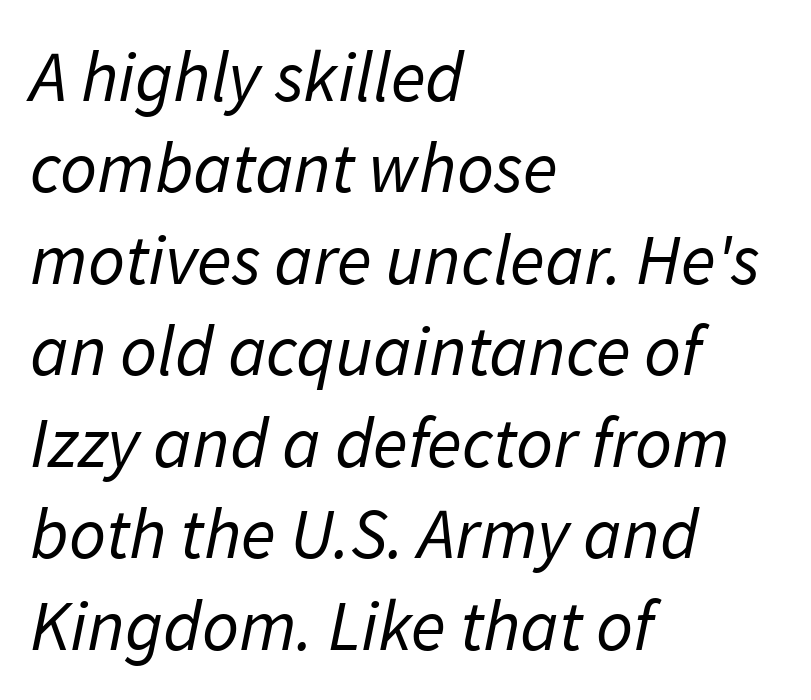
Underlining? Definitely not there. Note the varied advance widths — an 'i' is clearly narrower than an 'm'. Students, observe: this is what conventionally led text looks like. The rendering shows plain stroke endings on the letterforms — a sans-serif design. Does extra space separate the letters? No, they use regular spacing. Caption: face not bold, strokes unweighted.
